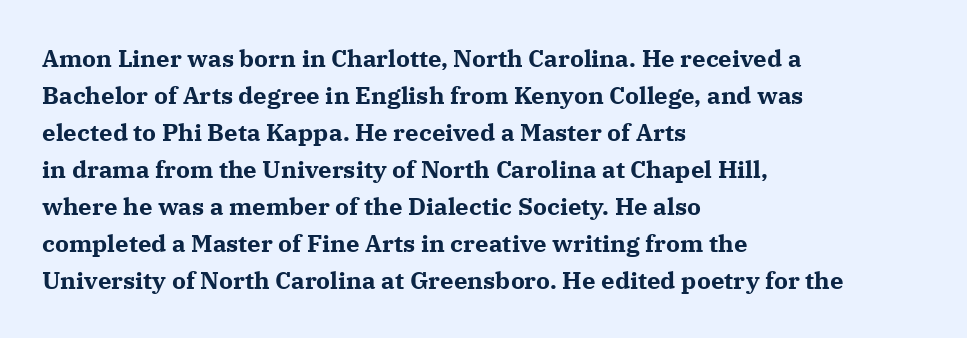
These lines sit exactly where default settings would place them. Descenders are the only things crossing below the line. As a designer I'd log this as weight 700, bold. Where is the straight margin? On the left. The axis of the letterforms is exactly vertical. No extra tracking has been applied to these lines.
